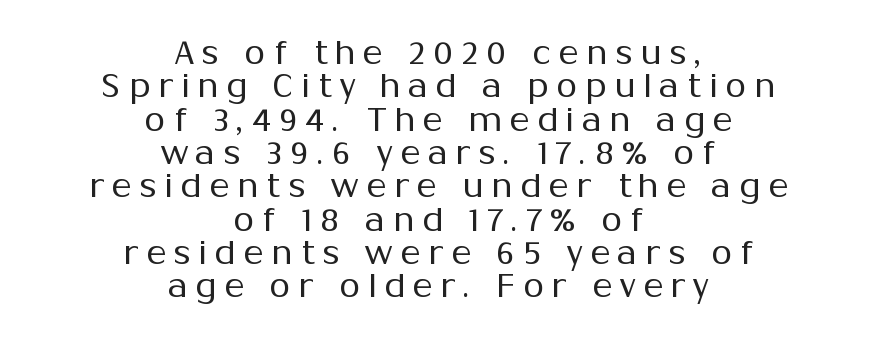
{"serif": "no", "italic": "no", "bold": "no", "weight": "regular", "width": "normal", "stroke_contrast": "medium", "x_height": "medium", "monospaced": "no", "underline": "no", "align": "center", "line_spacing": "tight", "line_spacing_ratio": 0.98, "letter_spacing": "wide", "letter_spacing_em": 0.23, "glyph_px": 34}
